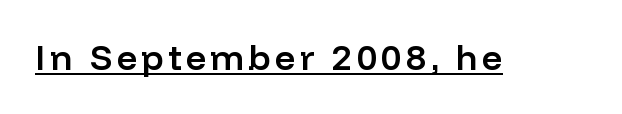
{"serif": "no", "italic": "no", "bold": "semi", "weight": "semibold", "width": "normal", "stroke_contrast": "low", "x_height": "medium", "monospaced": "no", "underline": "yes", "glyph_px": 35}
